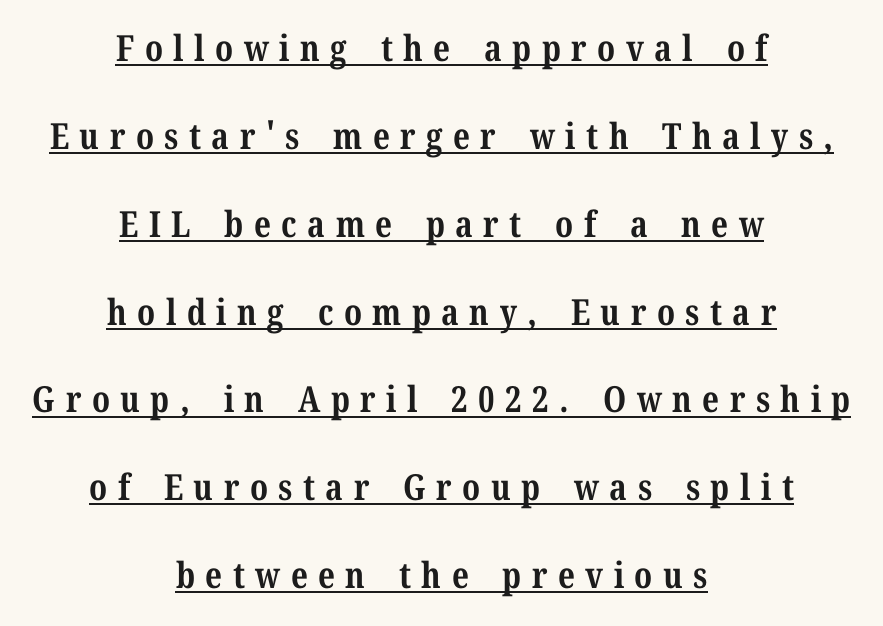
Q: Is the text bold? A: Yes.
Q: Is the text italic (slanted)? A: No, it is upright.
Q: Is the typeface a serif or a sans-serif typeface? A: Serif.
Q: Is the text underlined? A: Yes.
Q: How is the paragraph aligned? A: Centered.
Q: Is the spacing between letters normal or unusually wide? A: Unusually wide.
Q: Is the spacing between lines tight, normal or loose? A: Loose.
Q: Width (condensed, normal, or wide)? A: Normal.
Q: Stroke contrast? A: Medium.
Q: x-height? A: Medium.
Q: Monospaced? A: No.
